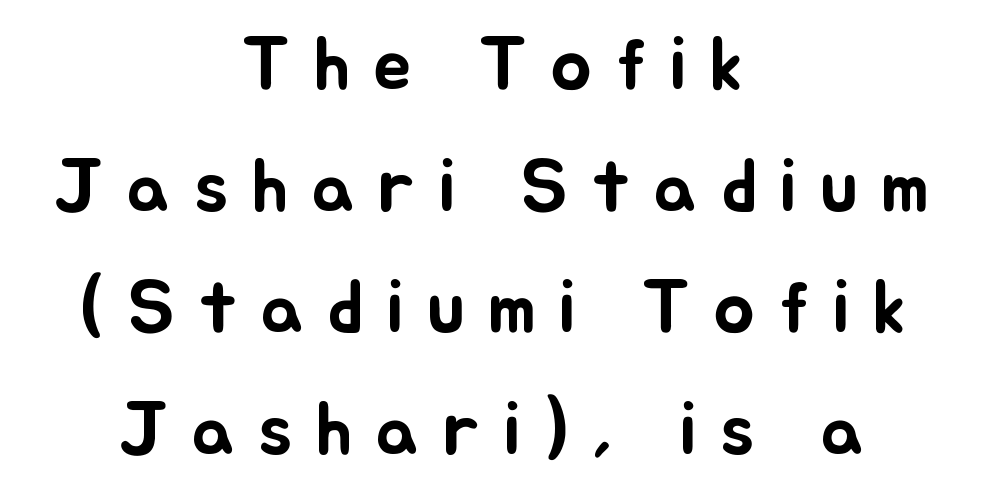
The image shows 77 px text type, upright; set centered, normal line spacing (1.58x), unusually wide letter spacing (+0.3 em), not underlined; low stroke contrast and a small x-height.
